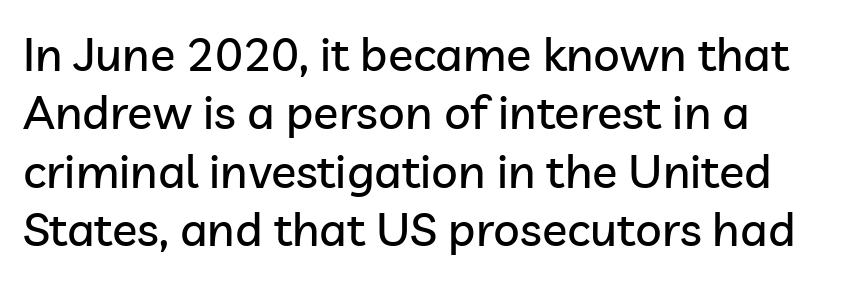
Is there any slant? The stems are plumb. This sample uses plain, unmodified letter spacing. You can tell from the bare stems that sans-serif type was used. If you drew a ruler down the left edge, every line would touch it.
